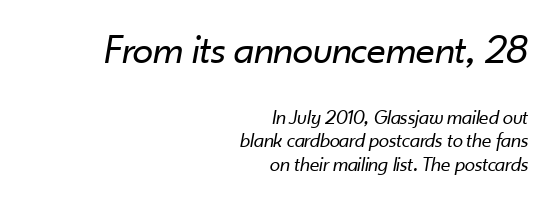
The image shows 42 px regular-weight type, italic (leaning right); set right-aligned, tight line spacing (1.12x), normal letter spacing, not underlined; the first (top) block is 2.0x larger; low stroke contrast and a small x-height.
